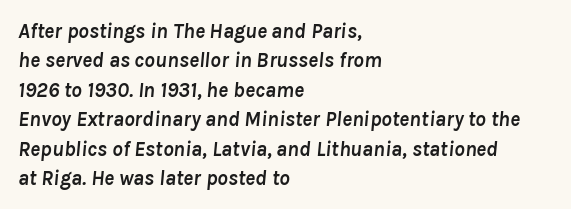
Q: Is the text bold? A: Yes.
Q: Is the text italic (slanted)? A: Yes, it leans right by about 8 degrees.
Q: Is the text underlined? A: No.
Q: How is the paragraph aligned? A: Left-aligned.
Q: Is the spacing between letters normal or unusually wide? A: Normal.
Q: Is the spacing between lines tight, normal or loose? A: Normal.
